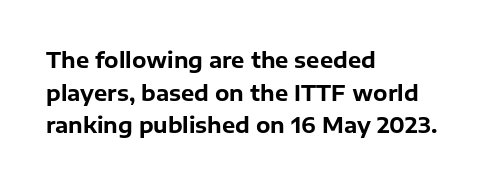
The rendering anchors every line to the left-hand side. In terms of posture, this sample is upright. This sample uses plain, unmodified letter spacing. The gap between lines stays unmarked.
